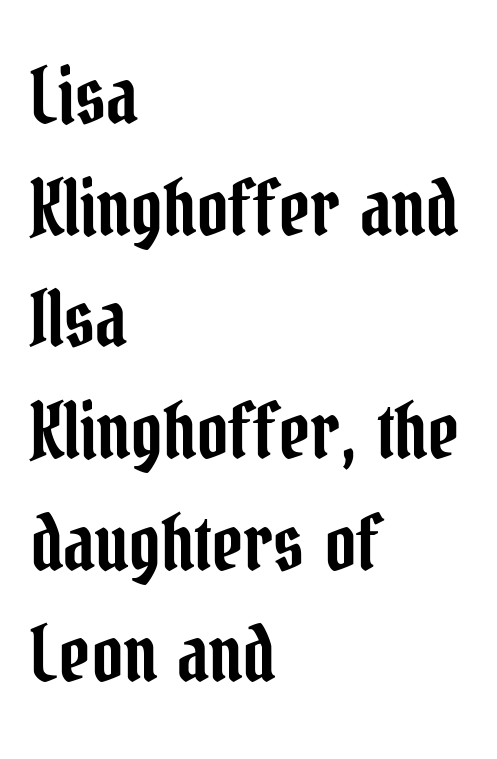
The image shows 77 px condensed serif type, upright; set left-aligned, normal line spacing (1.45x), normal letter spacing, not underlined; low stroke contrast and a medium x-height.
